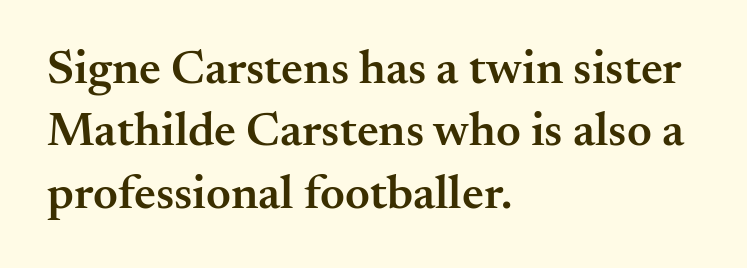
The image shows 48 px semibold serif type, upright; set left-aligned, normal line spacing (1.3x), normal letter spacing, not underlined; medium stroke contrast and a small x-height.
